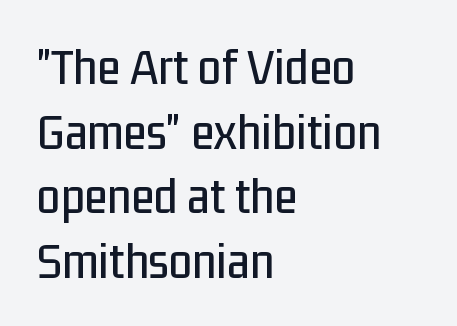
The image shows 53 px condensed sans-serif type, upright; set left-aligned, line spacing 1.22x, normal letter spacing, not underlined; low stroke contrast and a medium x-height.
